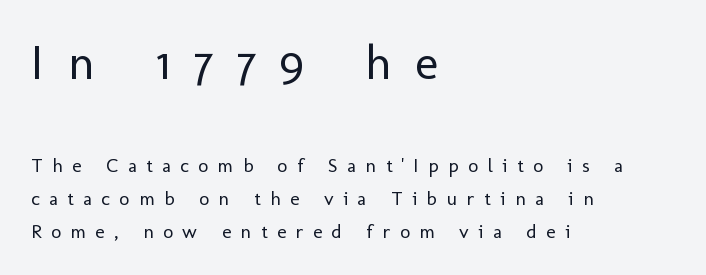
{"serif": "no", "italic": "no", "bold": "no", "weight": "regular", "width": "normal", "stroke_contrast": "low", "x_height": "medium", "monospaced": "no", "underline": "no", "align": "left", "line_spacing": "normal", "line_spacing_ratio": 1.64, "letter_spacing": "wide", "letter_spacing_em": 0.47, "larger_block": "first", "size_ratio": 2.5, "glyph_px": 50}
